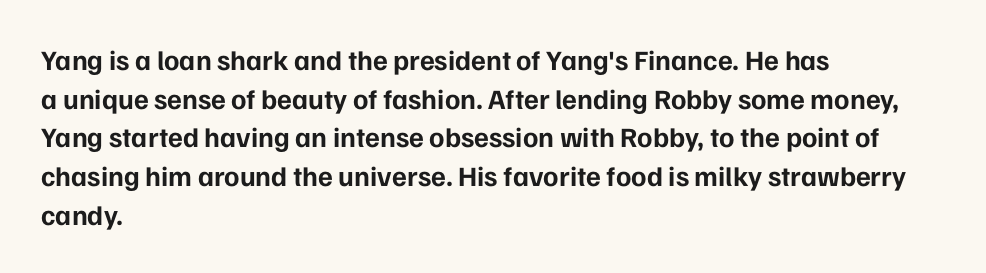
{"serif": "no", "italic": "no", "bold": "yes", "weight": "bold", "width": "normal", "stroke_contrast": "low", "x_height": "medium", "monospaced": "no", "underline": "no", "align": "left", "line_spacing": "normal", "line_spacing_ratio": 1.38, "letter_spacing": "normal", "letter_spacing_em": 0.0, "glyph_px": 28}
